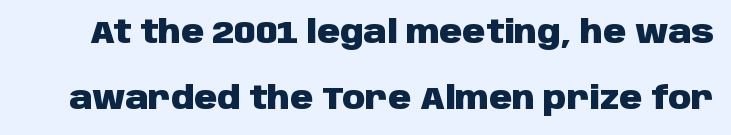
Q: Is the text bold? A: Yes.
Q: Is the text italic (slanted)? A: No, it is upright.
Q: Is the typeface a serif or a sans-serif typeface? A: Sans-serif.
Q: Is the text underlined? A: No.
Q: Is the spacing between letters normal or unusually wide? A: Normal.
Q: Is the spacing between lines tight, normal or loose? A: Loose.
Q: Width (condensed, normal, or wide)? A: Normal.
Q: Stroke contrast? A: Low.
Q: x-height? A: Large.
Q: Monospaced? A: No.
